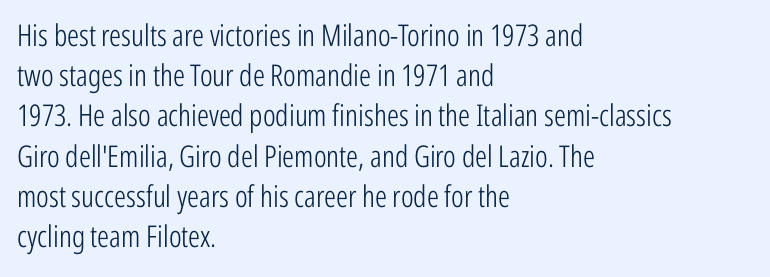
Q: Is the text bold? A: No.
Q: Is the text italic (slanted)? A: No, it is upright.
Q: Is the typeface a serif or a sans-serif typeface? A: Sans-serif.
Q: Is the text underlined? A: No.
Q: How is the paragraph aligned? A: Left-aligned.
Q: Is the spacing between letters normal or unusually wide? A: Normal.
Q: Is the spacing between lines tight, normal or loose? A: Normal.
Q: Width (condensed, normal, or wide)? A: Condensed.
Q: Stroke contrast? A: Low.
Q: x-height? A: Medium.
Q: Monospaced? A: No.
